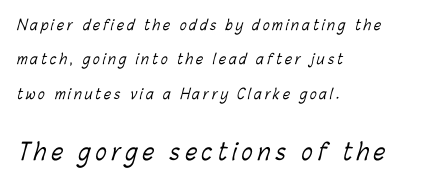
The image shows 23 px text type; set left-aligned, loose line spacing (2.45x), unusually wide letter spacing (+0.22 em), not underlined; the second (bottom) block is 1.64x larger.
